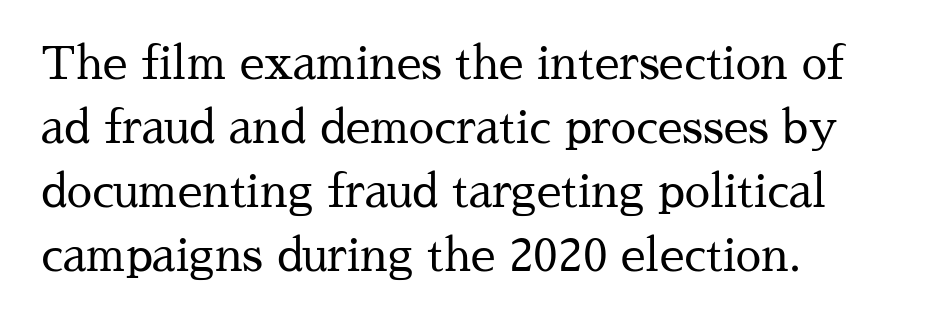
{"serif": "yes", "italic": "no", "bold": "no", "weight": "regular", "width": "normal", "stroke_contrast": "medium", "x_height": "medium", "monospaced": "no", "underline": "no", "align": "left", "line_spacing": "normal", "line_spacing_ratio": 1.42, "letter_spacing": "normal", "letter_spacing_em": 0.0, "glyph_px": 45}
